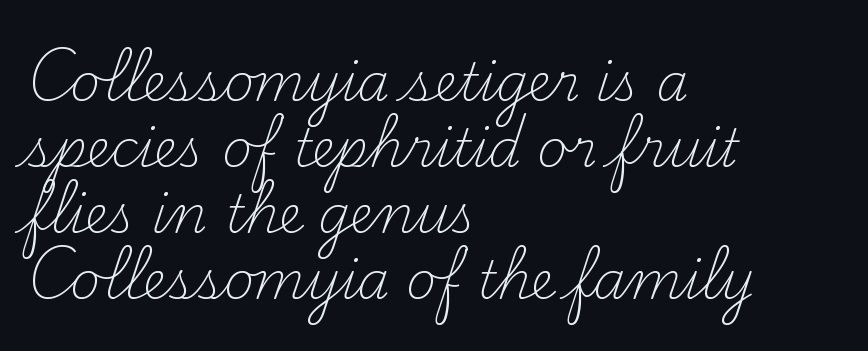
{"bold": "no", "weight": "light", "width": "normal", "stroke_contrast": "medium", "x_height": "small", "monospaced": "no", "underline": "no", "align": "left", "line_spacing": "normal", "line_spacing_ratio": 1.27, "letter_spacing": "normal", "letter_spacing_em": 0.0, "glyph_px": 52}
